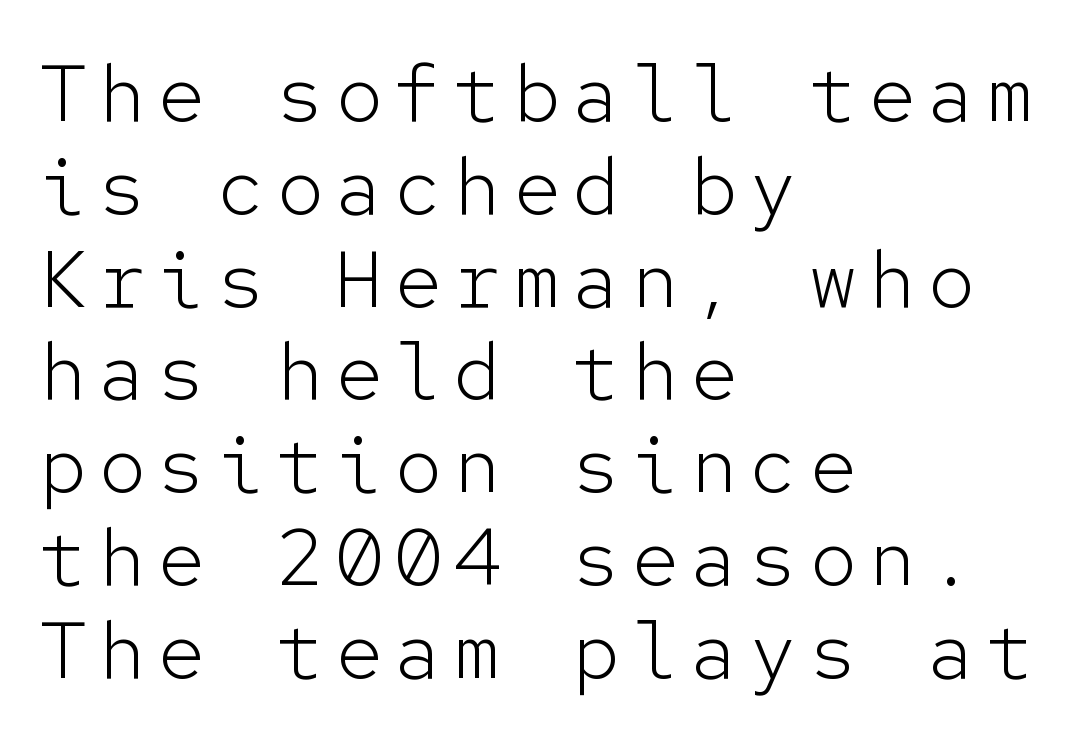
Q: Is the text bold? A: No.
Q: Is the text italic (slanted)? A: No, it is upright.
Q: Is the typeface a serif or a sans-serif typeface? A: Sans-serif.
Q: Is the text underlined? A: No.
Q: How is the paragraph aligned? A: Left-aligned.
Q: Width (condensed, normal, or wide)? A: Normal.
Q: Stroke contrast? A: Low.
Q: x-height? A: Medium.
Q: Monospaced? A: Yes.
